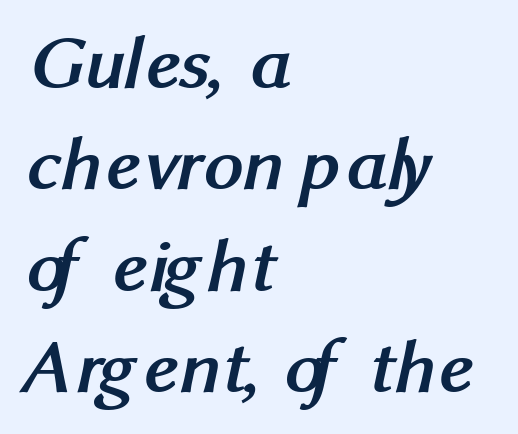
Q: Is the text bold? A: Yes.
Q: Is the typeface a serif or a sans-serif typeface? A: Sans-serif.
Q: Is the text underlined? A: No.
Q: How is the paragraph aligned? A: Left-aligned.
Q: Is the spacing between letters normal or unusually wide? A: Normal.
Q: Is the spacing between lines tight, normal or loose? A: Normal.
Q: Width (condensed, normal, or wide)? A: Normal.
Q: Stroke contrast? A: Medium.
Q: x-height? A: Medium.
Q: Monospaced? A: No.
